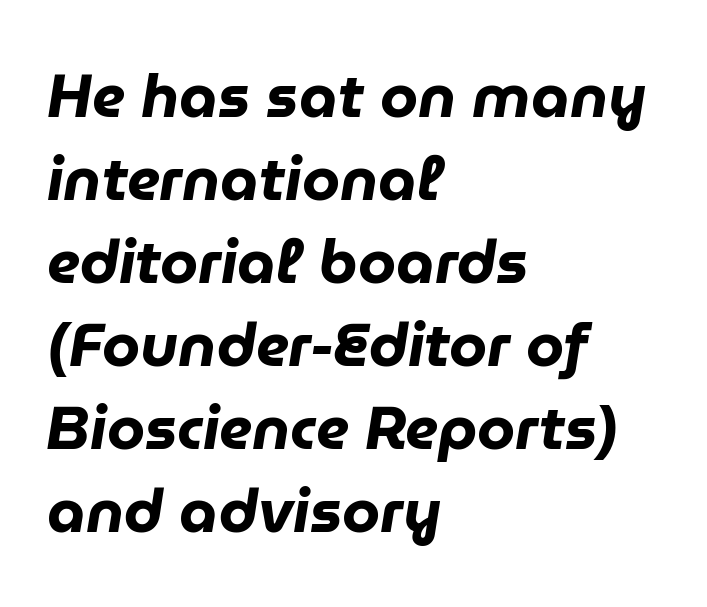
Q: Is the text bold? A: Yes.
Q: Is the text italic (slanted)? A: Yes, it leans right by about 9 degrees.
Q: Is the text underlined? A: No.
Q: How is the paragraph aligned? A: Left-aligned.
Q: Is the spacing between letters normal or unusually wide? A: Normal.
Q: Is the spacing between lines tight, normal or loose? A: Normal.
Q: Width (condensed, normal, or wide)? A: Normal.
Q: Stroke contrast? A: Low.
Q: x-height? A: Medium.
Q: Monospaced? A: No.
